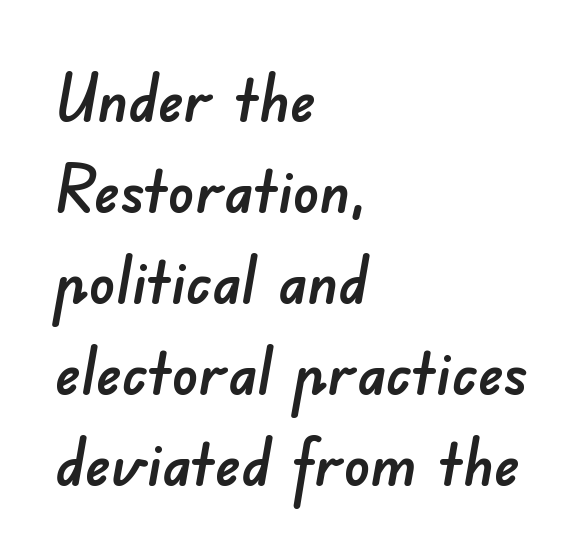
The image shows 65 px sans-serif type; set left-aligned, normal line spacing (1.4x), normal letter spacing, not underlined; low stroke contrast and a small x-height.
